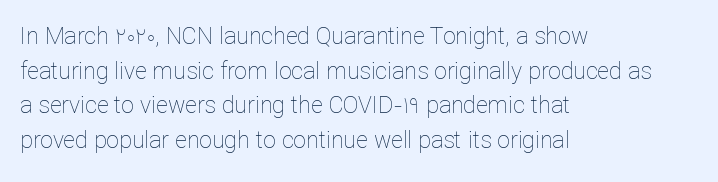
Vertical strokes here are truly vertical. Is the block centered? No — it sits flush against the left margin. Standard letterfit; no display-style spreading of the glyphs. This is not heavy type; no bold has been used.
